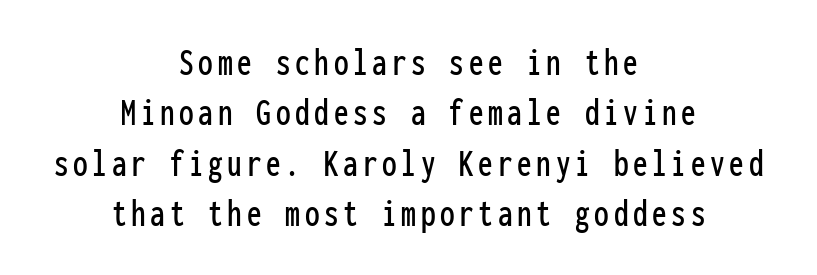
Q: Is the text italic (slanted)? A: No, it is upright.
Q: Is the typeface a serif or a sans-serif typeface? A: Sans-serif.
Q: Is the text underlined? A: No.
Q: How is the paragraph aligned? A: Centered.
Q: Is the spacing between lines tight, normal or loose? A: Normal.
Q: Width (condensed, normal, or wide)? A: Condensed.
Q: Stroke contrast? A: Low.
Q: x-height? A: Medium.
Q: Monospaced? A: Yes.
